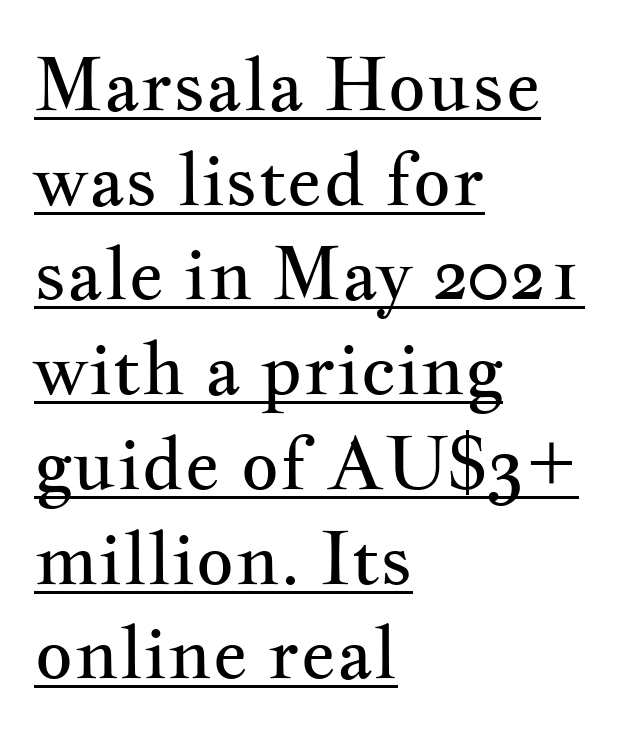
Q: Is the text bold? A: No.
Q: Is the text italic (slanted)? A: No, it is upright.
Q: Is the typeface a serif or a sans-serif typeface? A: Serif.
Q: Is the text underlined? A: Yes.
Q: How is the paragraph aligned? A: Left-aligned.
Q: Is the spacing between letters normal or unusually wide? A: Normal.
Q: Is the spacing between lines tight, normal or loose? A: Normal.
Q: Width (condensed, normal, or wide)? A: Wide.
Q: Stroke contrast? A: Medium.
Q: x-height? A: Small.
Q: Monospaced? A: No.
